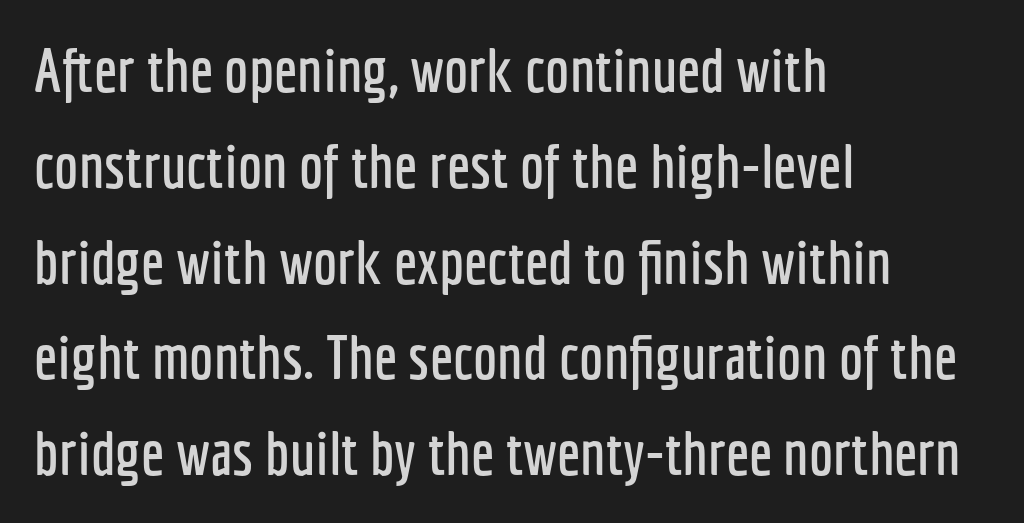
The image shows 61 px condensed sans-serif type, upright; set left-aligned, normal line spacing (1.57x), normal letter spacing, not underlined; low stroke contrast and a medium x-height.
